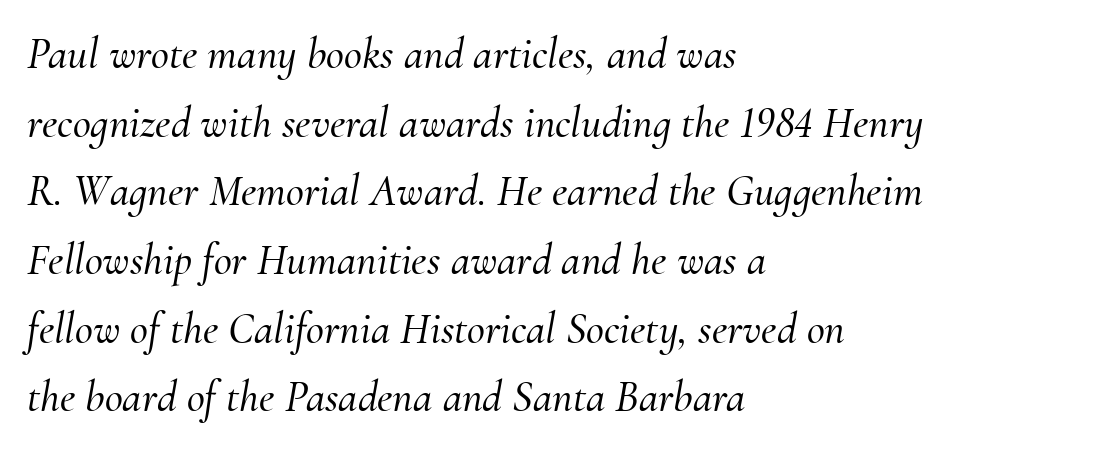
Q: Is the text italic (slanted)? A: Yes, it leans right by about 10 degrees.
Q: Is the typeface a serif or a sans-serif typeface? A: Serif.
Q: Is the text underlined? A: No.
Q: How is the paragraph aligned? A: Left-aligned.
Q: Is the spacing between letters normal or unusually wide? A: Normal.
Q: Is the spacing between lines tight, normal or loose? A: Normal.
Q: Width (condensed, normal, or wide)? A: Normal.
Q: Stroke contrast? A: Medium.
Q: x-height? A: Small.
Q: Monospaced? A: No.
